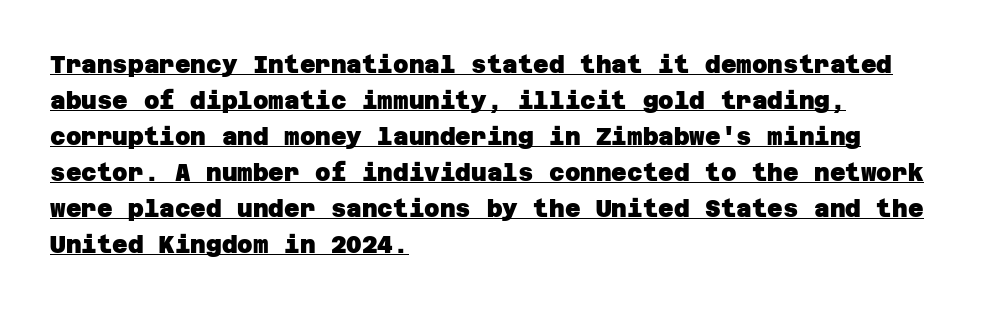
{"bold": "yes", "underline": "yes", "align": "left", "line_spacing": "normal", "line_spacing_ratio": 1.5, "letter_spacing": "normal", "letter_spacing_em": 0.0, "glyph_px": 24}
